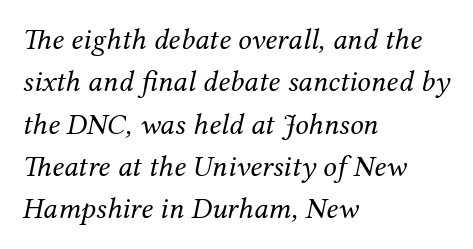
The image shows 30 px regular-weight serif type, italic (leaning right); set left-aligned, normal line spacing (1.41x), normal letter spacing, not underlined; medium stroke contrast and a medium x-height.
